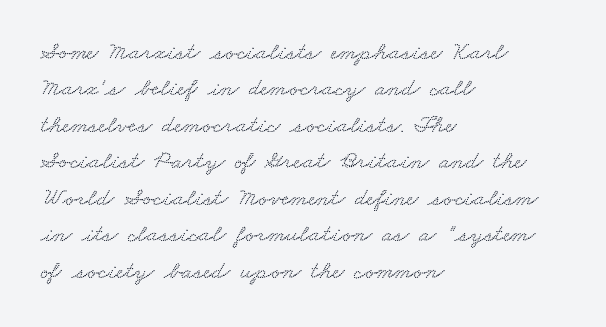
Quick note: interline space is typical. In CSS terms this would be text-align: left. Tracking here is standard; glyphs follow each other at the usual distance. Glance below the letters and you will spot only blank space.
